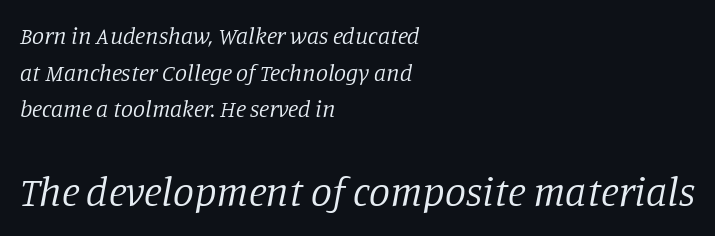
The image shows 42 px regular-weight serif type, italic (leaning right); set left-aligned, normal line spacing (1.53x), normal letter spacing, not underlined; the second (bottom) block is 1.75x larger; low stroke contrast and a large x-height.
